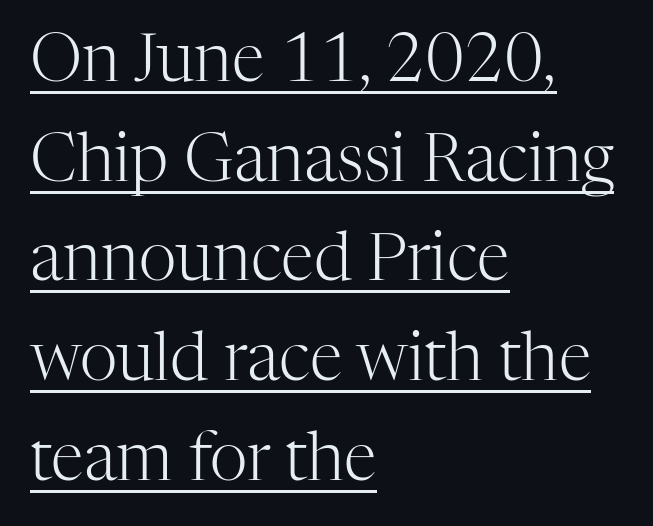
{"serif": "yes", "italic": "no", "bold": "no", "weight": "light", "width": "normal", "stroke_contrast": "high", "x_height": "medium", "monospaced": "no", "underline": "yes", "align": "left", "line_spacing": "normal", "line_spacing_ratio": 1.51, "letter_spacing": "normal", "letter_spacing_em": 0.0, "glyph_px": 66}
